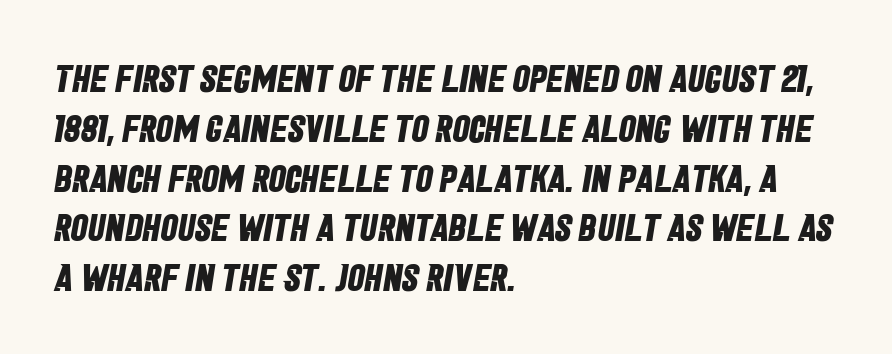
{"serif": "no", "bold": "yes", "weight": "bold", "width": "condensed", "stroke_contrast": "low", "x_height": "large", "monospaced": "no", "underline": "no", "align": "left", "line_spacing": "normal", "line_spacing_ratio": 1.31, "letter_spacing": "normal", "letter_spacing_em": 0.0, "glyph_px": 38}
